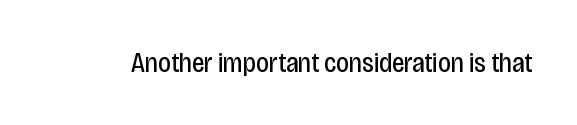
{"serif": "no", "italic": "no", "bold": "no", "weight": "regular", "width": "condensed", "stroke_contrast": "low", "x_height": "large", "monospaced": "no", "underline": "no", "letter_spacing": "normal", "letter_spacing_em": 0.0, "glyph_px": 28}
